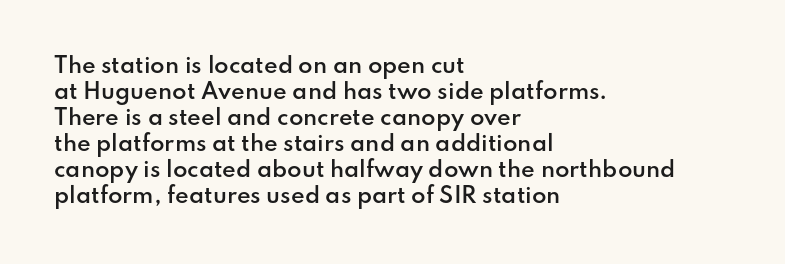
The image shows 21 px text type, upright; set left-aligned, line spacing 1.24x, normal letter spacing, not underlined.
